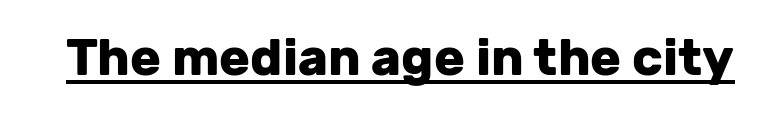
The designer went with a sans here, leaving each stem footless. Think of a printed novel: that variable character pitch is what you see here. The rendered words wear a rule along their underside. Rendered with straight, roman letterforms. Bold? Absolutely — the strokes are thick and heavy. Tracking value appears to be zero — textbook default spacing.
